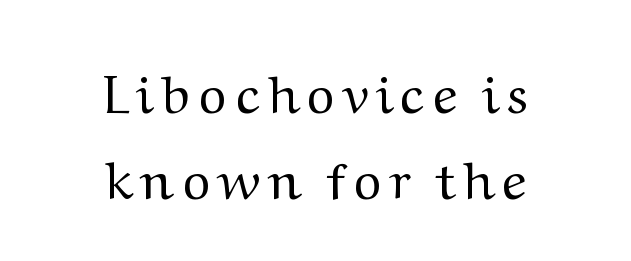
Q: Is the text bold? A: No.
Q: Is the text italic (slanted)? A: No, it is upright.
Q: Is the typeface a serif or a sans-serif typeface? A: Serif.
Q: Is the text underlined? A: No.
Q: How is the paragraph aligned? A: Centered.
Q: Is the spacing between lines tight, normal or loose? A: Normal.
Q: Width (condensed, normal, or wide)? A: Normal.
Q: Stroke contrast? A: Medium.
Q: x-height? A: Medium.
Q: Monospaced? A: No.
